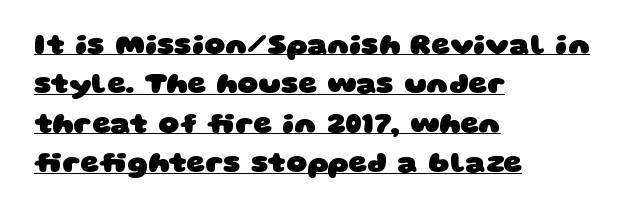
Does the weight exceed regular? Yes, all the way to bold. A baseline rule has been typeset under these characters. These lines sit exactly where default settings would place them. Spacing verdict: proportional, widths tailored to each character. Is the letter spacing exaggerated? No — it looks like the ordinary default.
